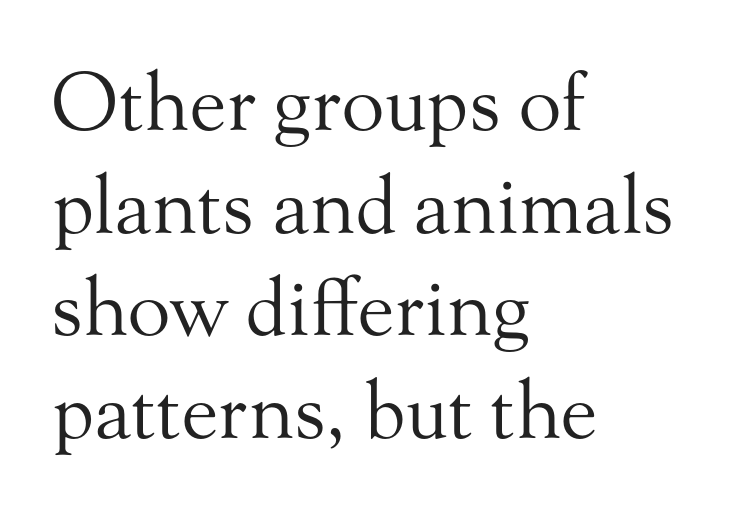
{"serif": "yes", "italic": "no", "bold": "no", "weight": "regular", "width": "normal", "stroke_contrast": "medium", "x_height": "small", "monospaced": "no", "underline": "no", "align": "left", "line_spacing": "normal", "line_spacing_ratio": 1.3, "letter_spacing": "normal", "letter_spacing_em": 0.0, "glyph_px": 79}
